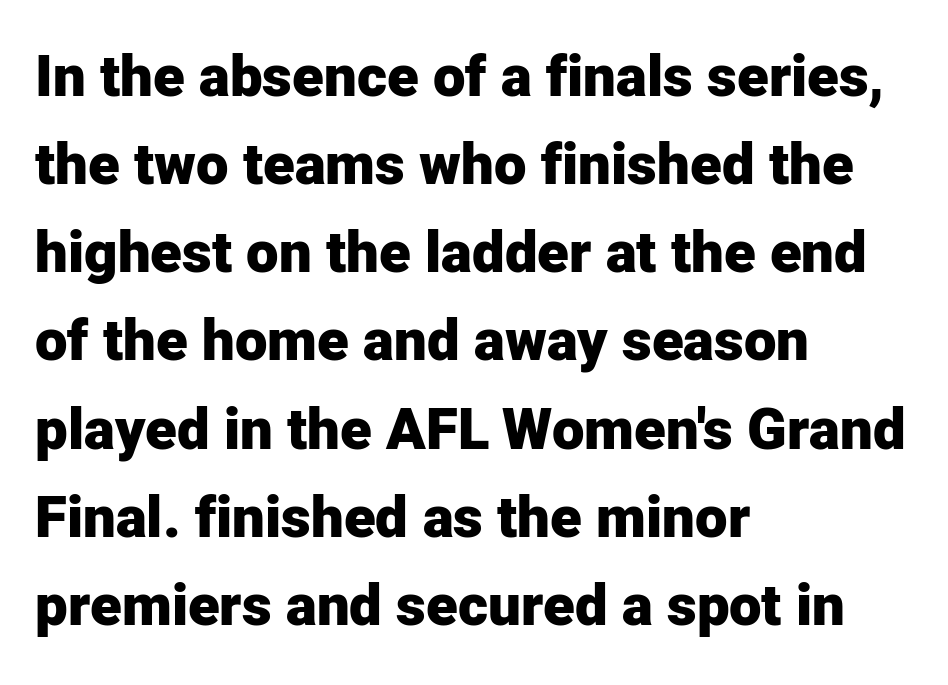
Each letter keeps its own natural width here, so spacing adapts to shape. The gaps between neighbouring characters are ordinary and unremarkable. The space beneath each line is pristine and unruled. A typesetter would label this face a sans. As a designer I'd log this as weight 700, bold. Every row of glyphs begins at an identical x-position on the left.
